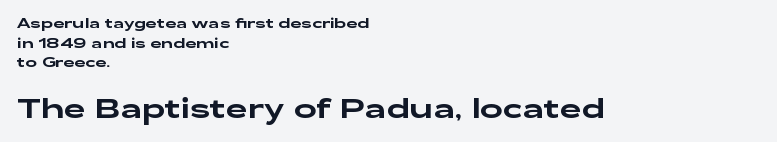
{"italic": "no", "underline": "no", "align": "left", "line_spacing": "normal", "line_spacing_ratio": 1.41, "letter_spacing": "normal", "letter_spacing_em": 0.0, "larger_block": "second", "size_ratio": 1.93, "glyph_px": 27}
